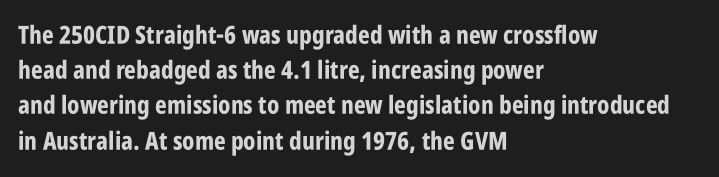
Here the glyphs are tracked normally, forming tight word shapes. Posture: upright roman. Plain, unruled lines of type. Leading matches the norm, producing a regular column.
